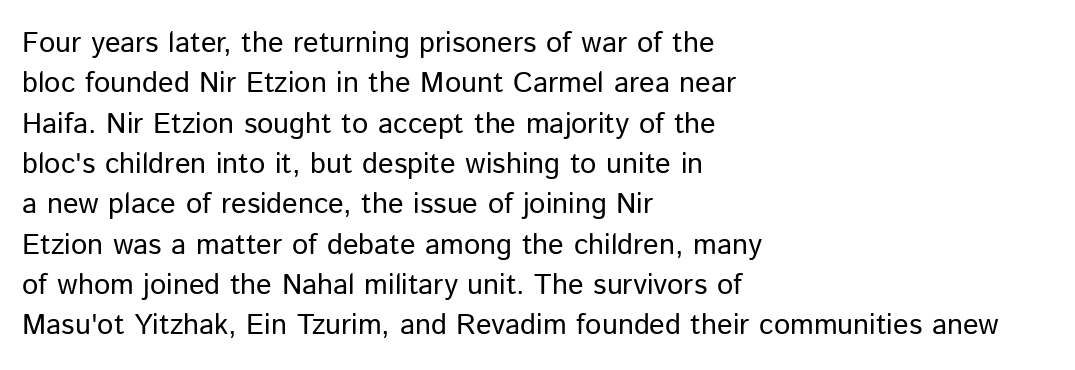
{"serif": "no", "italic": "no", "bold": "no", "weight": "regular", "width": "normal", "stroke_contrast": "low", "x_height": "medium", "monospaced": "no", "underline": "no", "align": "left", "line_spacing": "normal", "line_spacing_ratio": 1.39, "letter_spacing": "normal", "letter_spacing_em": 0.0, "glyph_px": 29}
